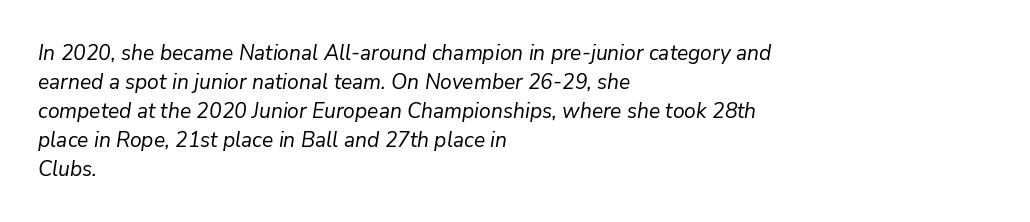
The image shows 21 px text type, italic (leaning right); set left-aligned, normal line spacing (1.38x), normal letter spacing, not underlined.
